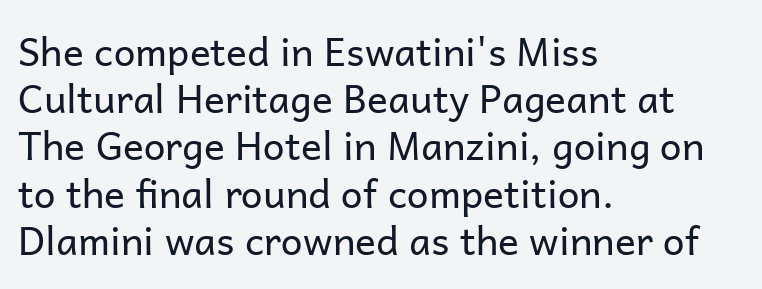
{"serif": "no", "italic": "no", "bold": "no", "weight": "regular", "width": "normal", "stroke_contrast": "low", "x_height": "medium", "monospaced": "no", "underline": "no", "align": "left", "line_spacing_ratio": 1.21, "letter_spacing": "normal", "letter_spacing_em": 0.0, "glyph_px": 39}
